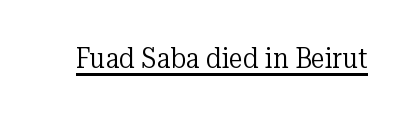
{"serif": "yes", "italic": "no", "bold": "no", "weight": "regular", "width": "normal", "stroke_contrast": "low", "x_height": "medium", "monospaced": "no", "underline": "yes", "letter_spacing": "normal", "letter_spacing_em": 0.0, "glyph_px": 28}
